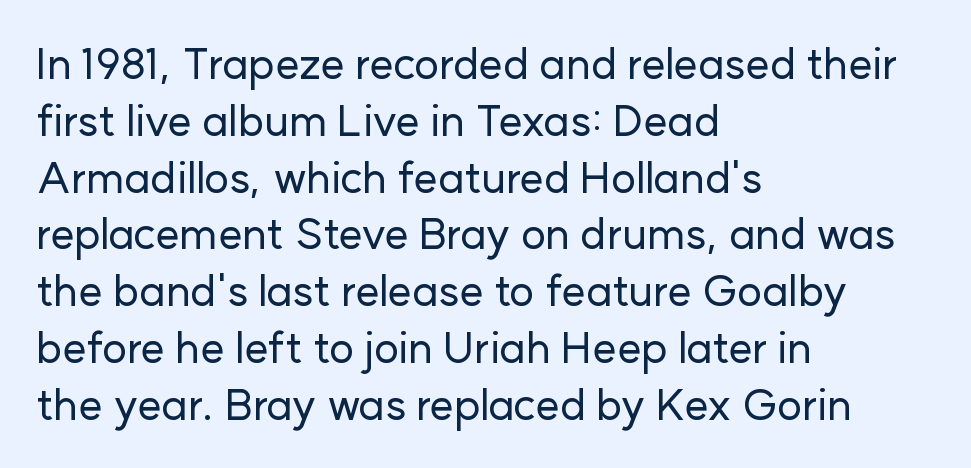
{"serif": "no", "italic": "no", "width": "normal", "stroke_contrast": "low", "x_height": "medium", "monospaced": "no", "underline": "no", "align": "left", "line_spacing": "normal", "line_spacing_ratio": 1.32, "letter_spacing": "normal", "letter_spacing_em": 0.0, "glyph_px": 43}
